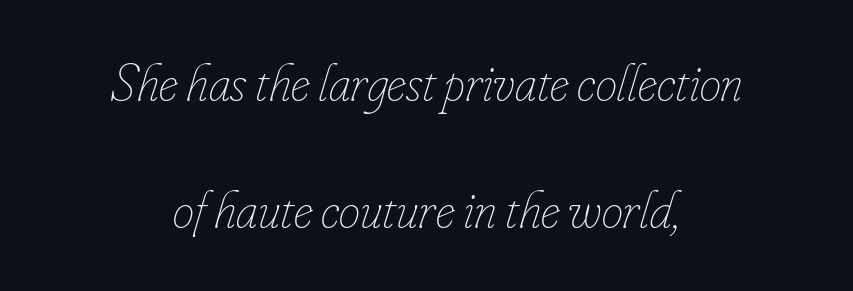
Short note: letters normally spaced. Each row of text sits above clean, open space. Baseline-to-baseline distance is far greater than the letter height. A light-to-regular cut is what we see here. Proportional: the letters do not fall into vertical columns. One-word summary of the alignment: center.
